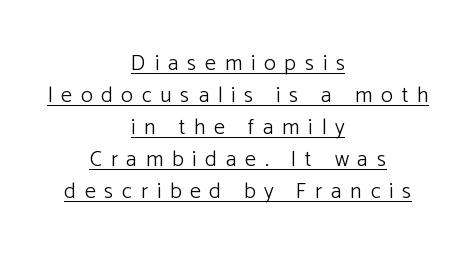
Every row of glyphs is offset so its center matches the block's center. Vertical stems look standard width or narrower in stroke. Posture: straight, roman, zero tilt. These lines have a slow, spaced-out rhythm from letter to letter. Quick note: underline on.
